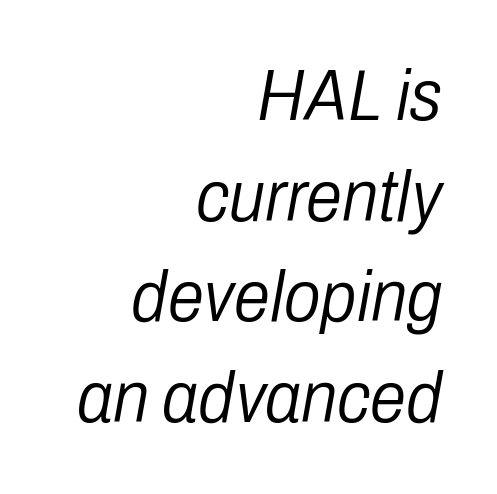
Q: Is the text bold? A: No.
Q: Is the text italic (slanted)? A: Yes, it leans right by about 10 degrees.
Q: Is the text underlined? A: No.
Q: How is the paragraph aligned? A: Right-aligned.
Q: Is the spacing between letters normal or unusually wide? A: Normal.
Q: Is the spacing between lines tight, normal or loose? A: Normal.
Q: Width (condensed, normal, or wide)? A: Condensed.
Q: Stroke contrast? A: Low.
Q: x-height? A: Medium.
Q: Monospaced? A: No.
